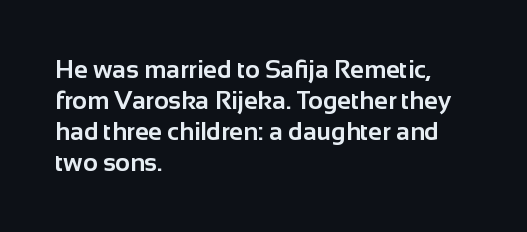
Q: Is the text bold? A: Yes.
Q: Is the text italic (slanted)? A: No, it is upright.
Q: Is the text underlined? A: No.
Q: How is the paragraph aligned? A: Left-aligned.
Q: Is the spacing between letters normal or unusually wide? A: Normal.
